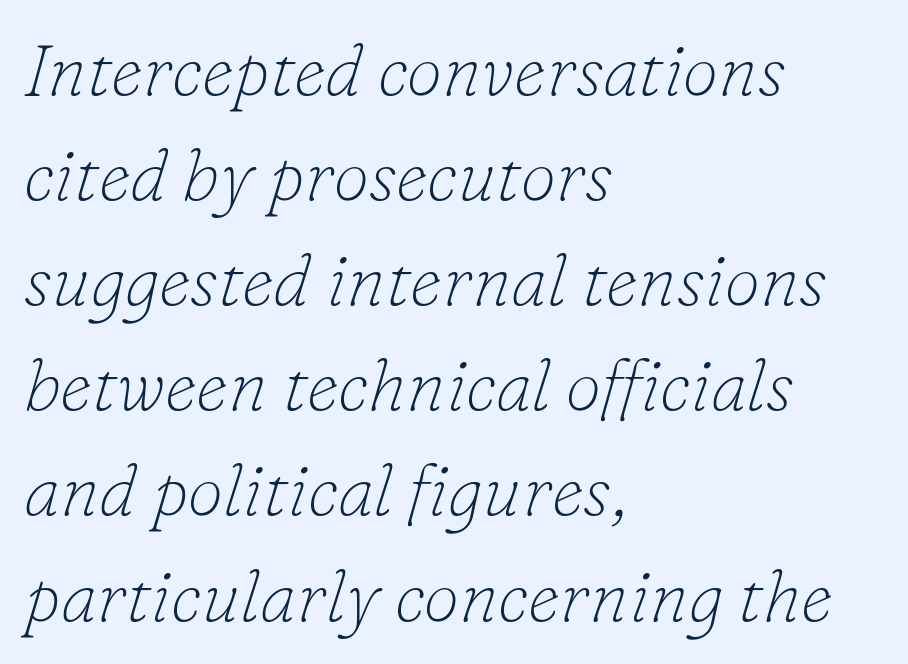
The image shows 72 px thin serif type, italic (leaning right); set left-aligned, normal line spacing (1.46x), normal letter spacing, not underlined; low stroke contrast and a small x-height.
